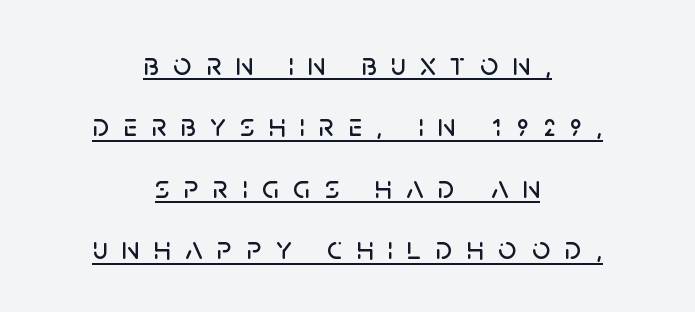
The image shows 32 px sans-serif type, upright; set centered, loose line spacing (1.92x), unusually wide letter spacing (+0.45 em), underlined; low stroke contrast and a large x-height.
